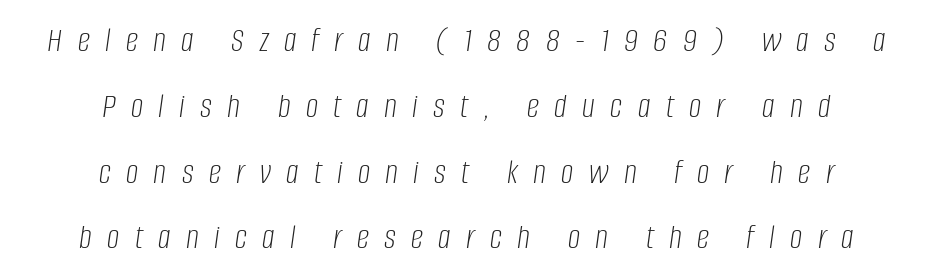
The image shows 35 px light, condensed type, italic (leaning right); set centered, line spacing 1.88x, unusually wide letter spacing (+0.44 em), not underlined; low stroke contrast and a large x-height.
